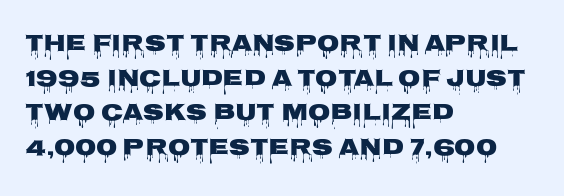
Q: Is the text italic (slanted)? A: No, it is upright.
Q: Is the text underlined? A: No.
Q: How is the paragraph aligned? A: Left-aligned.
Q: Is the spacing between letters normal or unusually wide? A: Normal.
Q: Is the spacing between lines tight, normal or loose? A: Normal.
